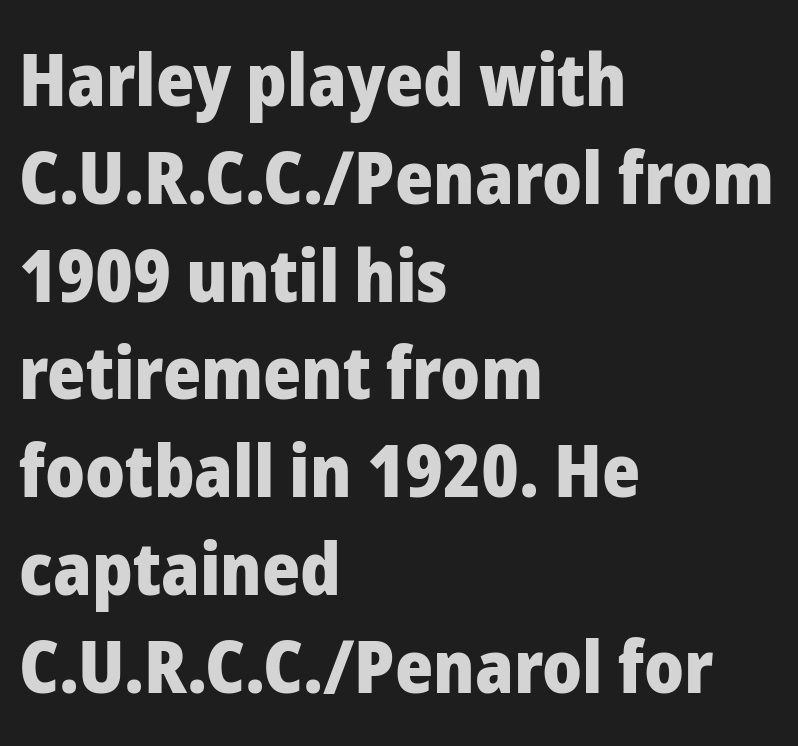
Q: Is the text bold? A: Yes.
Q: Is the text italic (slanted)? A: No, it is upright.
Q: Is the typeface a serif or a sans-serif typeface? A: Sans-serif.
Q: Is the text underlined? A: No.
Q: How is the paragraph aligned? A: Left-aligned.
Q: Is the spacing between letters normal or unusually wide? A: Normal.
Q: Is the spacing between lines tight, normal or loose? A: Normal.
Q: Width (condensed, normal, or wide)? A: Normal.
Q: Stroke contrast? A: Low.
Q: x-height? A: Medium.
Q: Monospaced? A: No.
